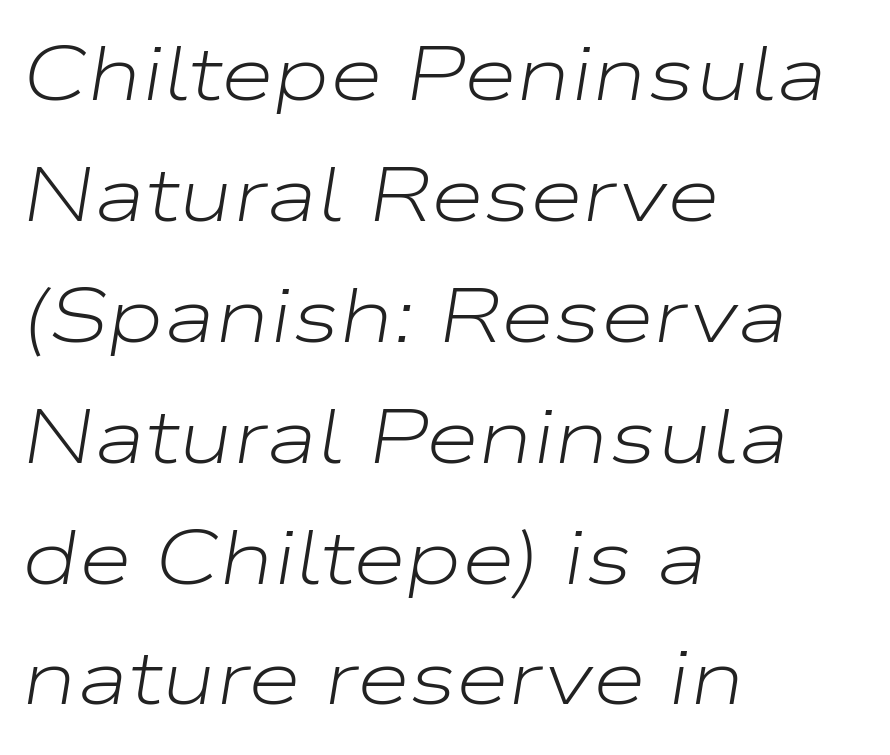
{"italic": "yes", "lean": "right", "slant_degrees": 9, "bold": "no", "weight": "light", "width": "wide", "stroke_contrast": "low", "x_height": "medium", "monospaced": "no", "underline": "no", "align": "left", "line_spacing": "normal", "line_spacing_ratio": 1.57, "letter_spacing": "normal", "letter_spacing_em": 0.0, "glyph_px": 77}
